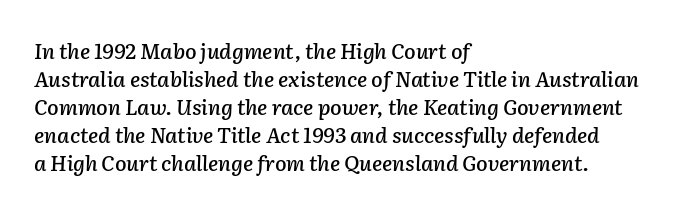
{"italic": "yes", "lean": "right", "slant_degrees": 2, "underline": "no", "align": "left", "line_spacing": "normal", "line_spacing_ratio": 1.33, "letter_spacing": "normal", "letter_spacing_em": 0.0, "glyph_px": 21}
